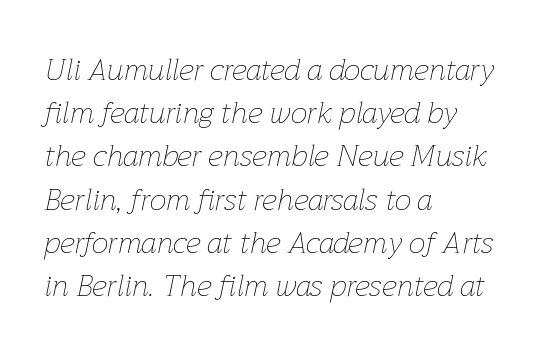
Q: Is the text bold? A: No.
Q: Is the text italic (slanted)? A: Yes, it leans right by about 12 degrees.
Q: Is the text underlined? A: No.
Q: How is the paragraph aligned? A: Left-aligned.
Q: Is the spacing between letters normal or unusually wide? A: Normal.
Q: Is the spacing between lines tight, normal or loose? A: Normal.
Q: Width (condensed, normal, or wide)? A: Normal.
Q: Stroke contrast? A: Low.
Q: x-height? A: Medium.
Q: Monospaced? A: No.
